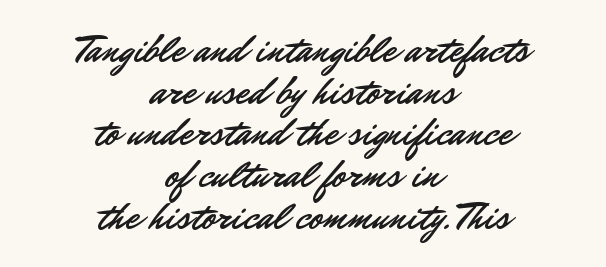
{"serif": "no", "width": "normal", "stroke_contrast": "low", "x_height": "small", "monospaced": "no", "underline": "no", "align": "center", "line_spacing": "tight", "line_spacing_ratio": 1.07, "letter_spacing": "normal", "letter_spacing_em": 0.0, "glyph_px": 39}
